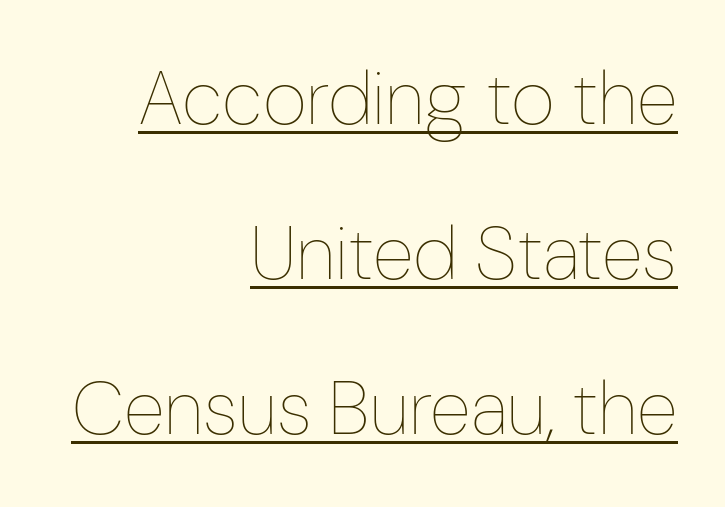
The image shows 76 px thin, condensed type, upright; set right-aligned, loose line spacing (2.04x), normal letter spacing, underlined; low stroke contrast and a medium x-height.
